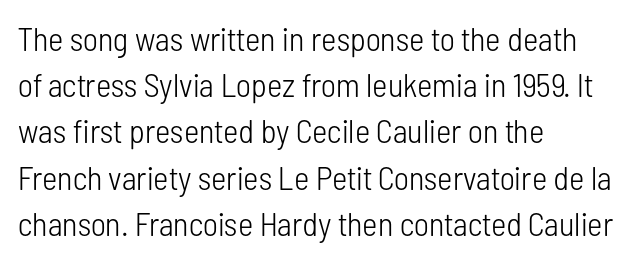
{"serif": "no", "italic": "no", "bold": "no", "weight": "light", "width": "condensed", "stroke_contrast": "low", "x_height": "medium", "monospaced": "no", "underline": "no", "align": "left", "line_spacing": "normal", "line_spacing_ratio": 1.4, "letter_spacing": "normal", "letter_spacing_em": 0.0, "glyph_px": 33}
